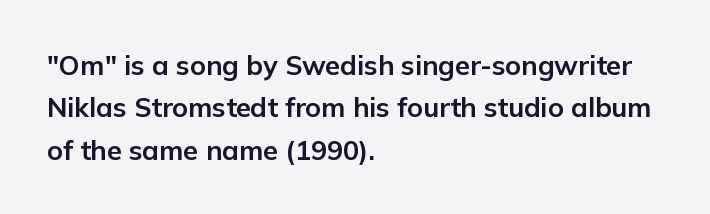
Q: Is the text bold? A: Yes.
Q: Is the text italic (slanted)? A: No, it is upright.
Q: Is the text underlined? A: No.
Q: How is the paragraph aligned? A: Left-aligned.
Q: Is the spacing between letters normal or unusually wide? A: Normal.
Q: Is the spacing between lines tight, normal or loose? A: Normal.
